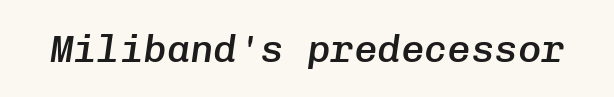
Q: Is the text bold? A: Semi-bold.
Q: Is the text italic (slanted)? A: Yes, it leans right by about 8 degrees.
Q: Is the text underlined? A: No.
Q: Is the spacing between letters normal or unusually wide? A: Normal.
Q: Width (condensed, normal, or wide)? A: Normal.
Q: Stroke contrast? A: Low.
Q: x-height? A: Medium.
Q: Monospaced? A: Yes.
